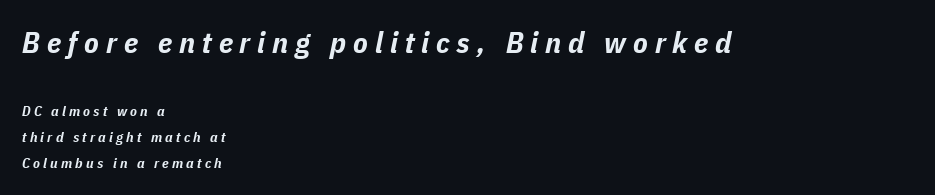
What weight is shown? A full bold with thick strokes. Here the designer chose a conventional face with non-uniform glyph widths. An italicized treatment has been applied to the whole sample. What stands out about the letter spacing? Its width — letters are far apart.
